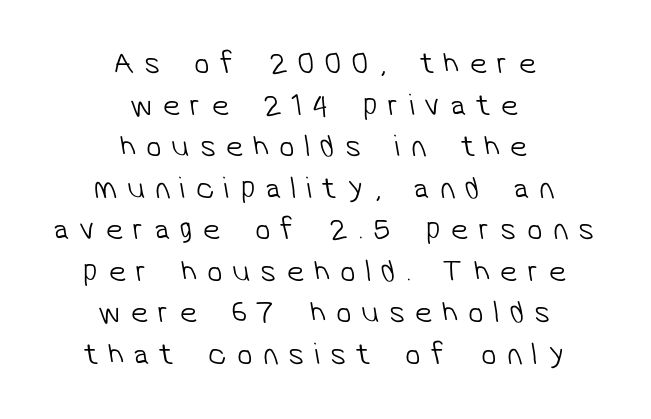
Q: Is the text bold? A: No.
Q: Is the typeface a serif or a sans-serif typeface? A: Sans-serif.
Q: Is the text underlined? A: No.
Q: How is the paragraph aligned? A: Centered.
Q: Is the spacing between letters normal or unusually wide? A: Unusually wide.
Q: Is the spacing between lines tight, normal or loose? A: Normal.
Q: Width (condensed, normal, or wide)? A: Normal.
Q: Stroke contrast? A: Low.
Q: x-height? A: Medium.
Q: Monospaced? A: No.
